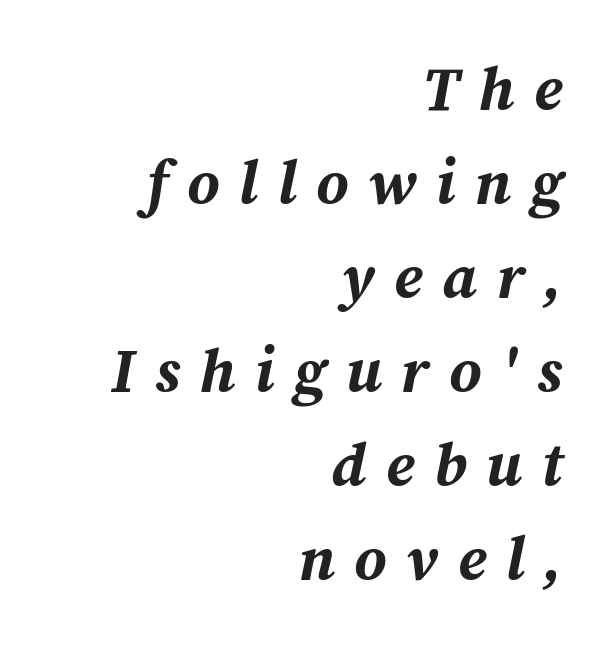
Compared with ordinary roman type, these characters are visibly tilted. There is plenty of visible air inserted between adjacent glyphs. How heavy is the stroke? Heavy — this is a bold. Looks like regular typesetting: each glyph gets only the width it needs. Does the copy run flush right? Yes — the right margin is perfectly even.
